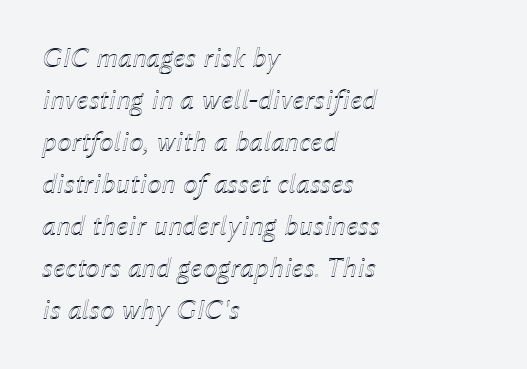
Q: Is the text italic (slanted)? A: Yes, it leans right by about 12 degrees.
Q: Is the text underlined? A: No.
Q: How is the paragraph aligned? A: Left-aligned.
Q: Is the spacing between letters normal or unusually wide? A: Normal.
Q: Is the spacing between lines tight, normal or loose? A: Normal.
Q: Width (condensed, normal, or wide)? A: Normal.
Q: x-height? A: Medium.
Q: Monospaced? A: No.
